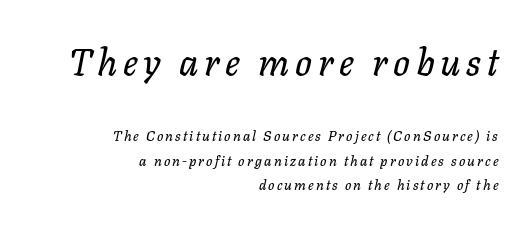
Character widths vary here, with narrow letters taking less room than wide ones. Designer's note — italics engaged. Glance below the letters and you will spot only blank space. Where is the straight margin? On the right. Is the lower block the larger one? No — the upper block carries the bigger type.
